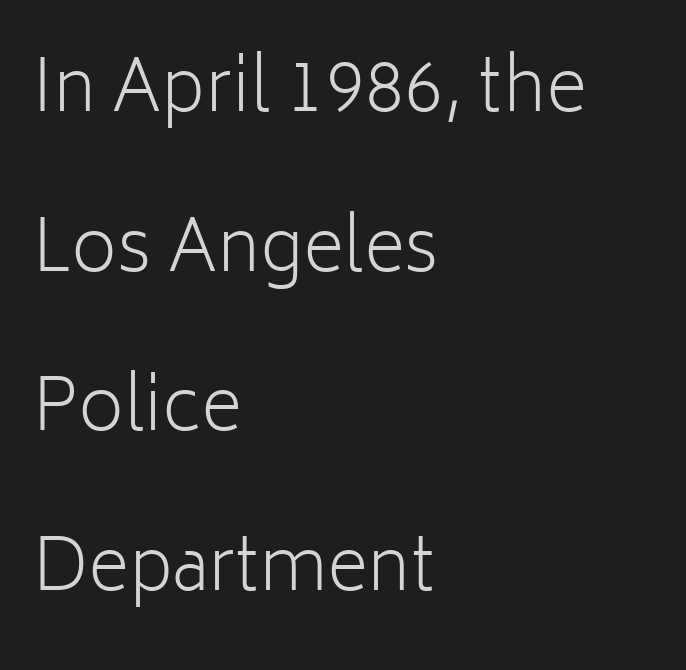
{"serif": "no", "italic": "no", "bold": "no", "weight": "light", "width": "normal", "stroke_contrast": "low", "x_height": "medium", "monospaced": "no", "underline": "no", "align": "left", "line_spacing": "loose", "line_spacing_ratio": 2.25, "letter_spacing": "normal", "letter_spacing_em": 0.0, "glyph_px": 71}
